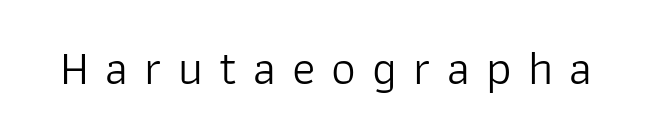
I'd call this a sans setting — the letters go barefoot. Nobody drew a line under any word here. Heaviness? Minimal to ordinary, like unemphasized prose. Looks like regular typesetting: each glyph gets only the width it needs.
